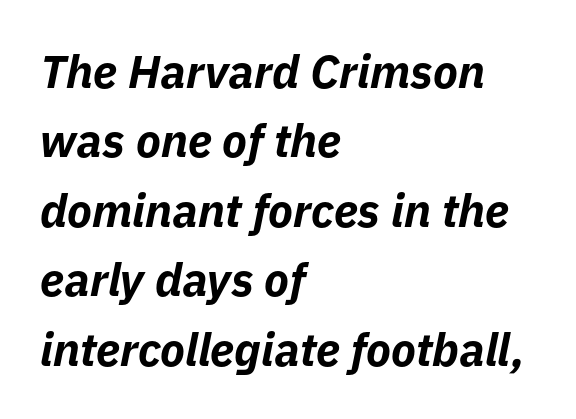
{"italic": "yes", "lean": "right", "slant_degrees": 11, "bold": "yes", "weight": "bold", "width": "normal", "stroke_contrast": "low", "x_height": "medium", "monospaced": "no", "underline": "no", "align": "left", "line_spacing": "normal", "line_spacing_ratio": 1.51, "letter_spacing": "normal", "letter_spacing_em": 0.0, "glyph_px": 46}
